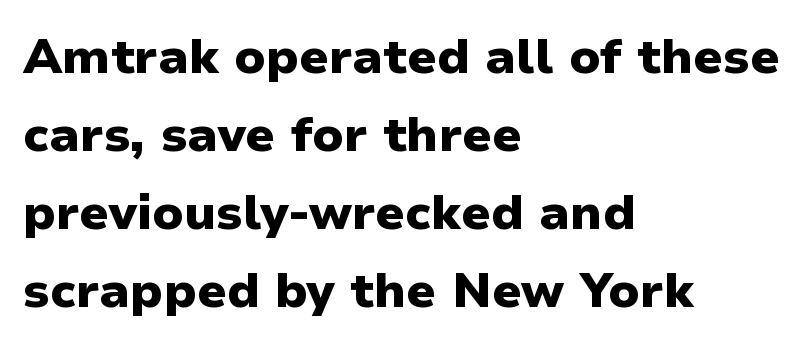
{"serif": "no", "italic": "no", "bold": "yes", "weight": "heavy", "width": "normal", "stroke_contrast": "low", "x_height": "medium", "monospaced": "no", "underline": "no", "align": "left", "line_spacing": "normal", "line_spacing_ratio": 1.59, "letter_spacing": "normal", "letter_spacing_em": 0.0, "glyph_px": 49}
